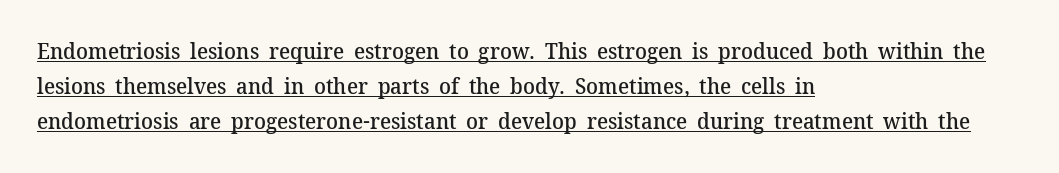
Q: Is the text bold? A: Semi-bold.
Q: Is the text italic (slanted)? A: No, it is upright.
Q: Is the text underlined? A: Yes.
Q: How is the paragraph aligned? A: Left-aligned.
Q: Is the spacing between letters normal or unusually wide? A: Normal.
Q: Is the spacing between lines tight, normal or loose? A: Normal.
